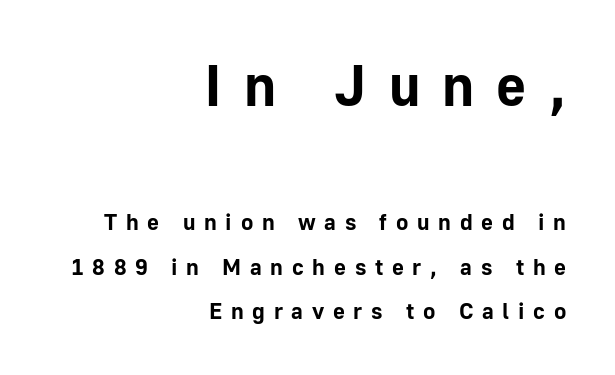
The block of text is sparse from top to bottom, with ample space between rows. How heavy is the stroke? Heavy — this is a bold. Line endings align vertically; line beginnings do not. The rendering shrinks the type as you move from the upper chunk to the lower. Think of a printed novel: that variable character pitch is what you see here. Honestly, the letter spacing is so wide it's the main thing you notice.
